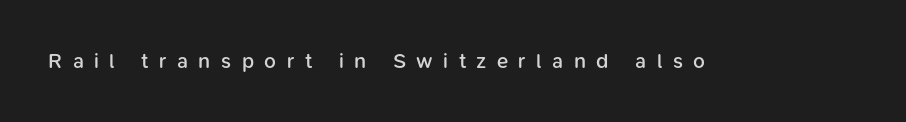
Q: Is the text bold? A: Semi-bold.
Q: Is the text italic (slanted)? A: No, it is upright.
Q: Is the text underlined? A: No.
Q: Is the spacing between letters normal or unusually wide? A: Unusually wide.
